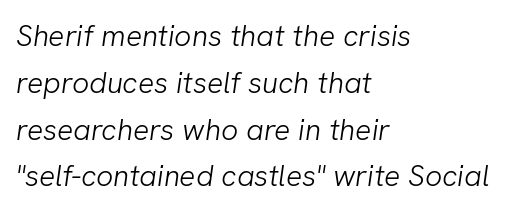
The rendering anchors every line to the left-hand side. This sample has the flowing, uneven cadence of proportional lettering. The face used here is rendered with its standard letterfit. Each row of text sits above clean, open space. This sample keeps an unexceptional amount of space between lines. Type style note: lacks serifs.
